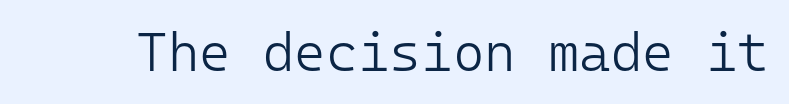
Are there feet on the stems? There aren't — it's a sans. Stroke mass is kept to a normal reading level or below. The face used here is monospaced, like something from a code editor. These lines keep a tight, regular rhythm from letter to letter. Each row of text sits above clean, open space.
